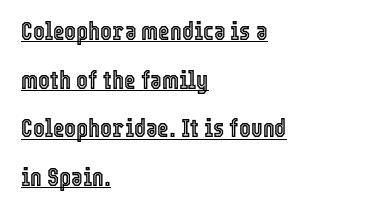
{"italic": "no", "underline": "yes", "align": "left", "line_spacing": "loose", "line_spacing_ratio": 1.95, "letter_spacing": "normal", "letter_spacing_em": 0.0, "glyph_px": 25}
